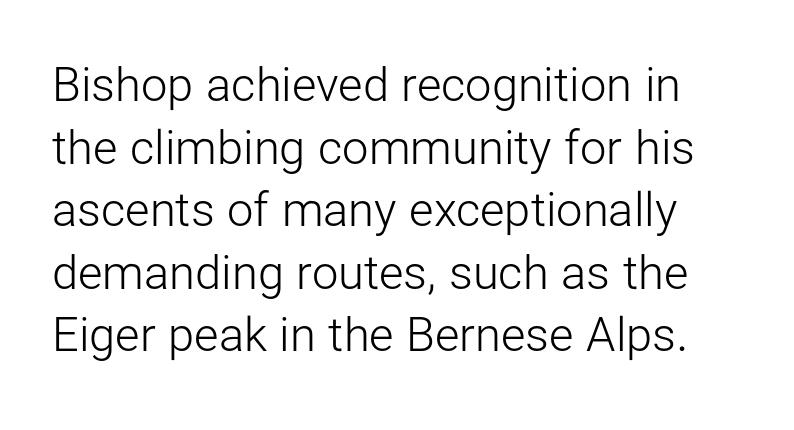
The image shows 47 px light sans-serif type, upright; set normal line spacing (1.33x), normal letter spacing, not underlined; low stroke contrast and a medium x-height.
